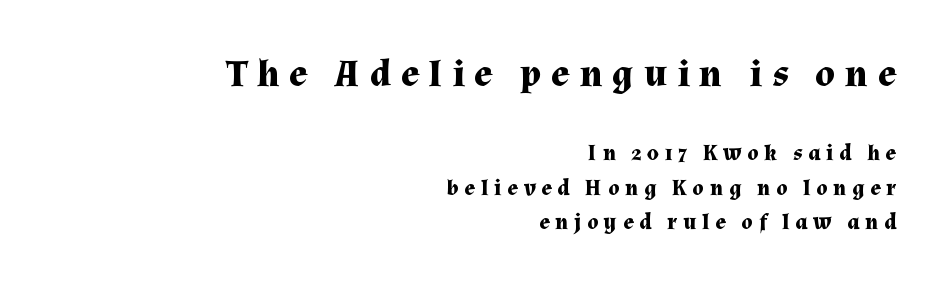
Varying glyph widths throughout — classic text-font behaviour. Ordinary non-slanted type is in use. Whoever set this made the first block the dominant, larger element. Underline: absent. Old-style or modern, the face here clearly has serifs. The rows are spaced the way most documents space them.
